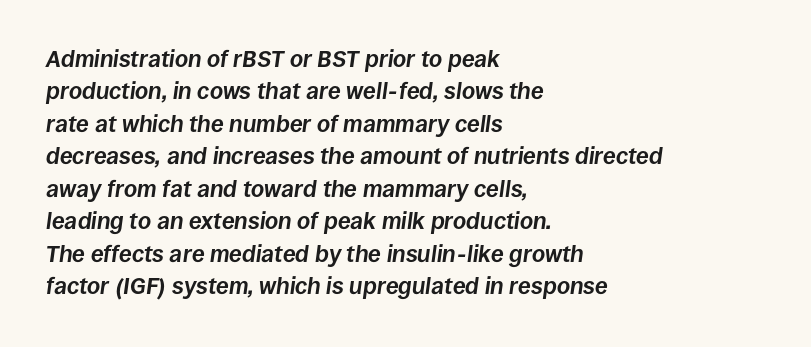
The image shows 23 px bold type, italic (leaning right); set left-aligned, normal line spacing (1.41x), normal letter spacing, not underlined.
